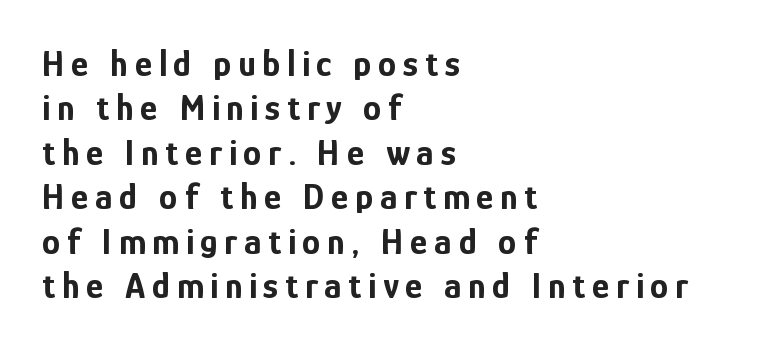
The image shows 37 px bold, condensed sans-serif type, upright; set left-aligned, line spacing 1.2x, not underlined; low stroke contrast and a medium x-height.
